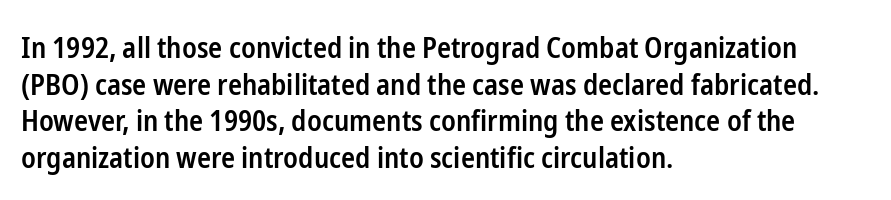
{"serif": "no", "italic": "no", "bold": "semi", "weight": "semibold", "width": "condensed", "stroke_contrast": "low", "x_height": "medium", "monospaced": "no", "underline": "no", "align": "left", "line_spacing": "normal", "line_spacing_ratio": 1.26, "letter_spacing": "normal", "letter_spacing_em": 0.0, "glyph_px": 29}
